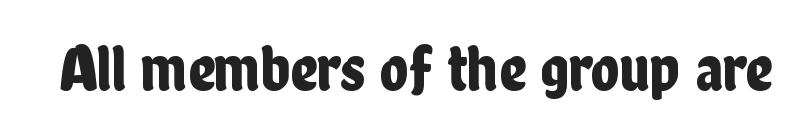
{"serif": "no", "italic": "no", "width": "condensed", "stroke_contrast": "low", "x_height": "medium", "monospaced": "no", "underline": "no", "letter_spacing": "normal", "letter_spacing_em": 0.0, "glyph_px": 66}
